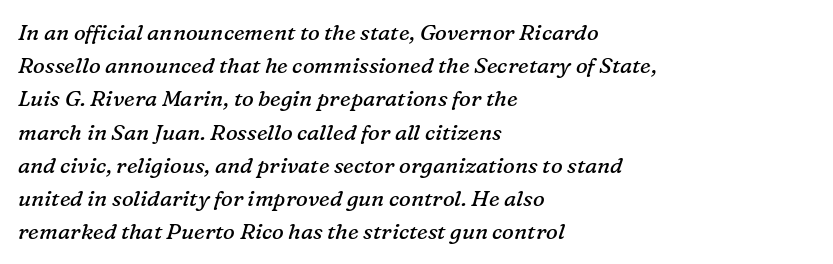
{"italic": "yes", "lean": "right", "slant_degrees": 16, "bold": "no", "underline": "no", "align": "left", "line_spacing": "normal", "line_spacing_ratio": 1.51, "letter_spacing": "normal", "letter_spacing_em": 0.0, "glyph_px": 22}
